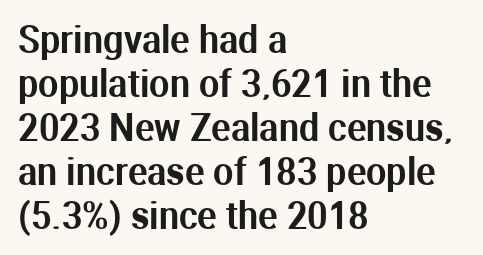
{"serif": "no", "italic": "no", "width": "normal", "stroke_contrast": "medium", "x_height": "medium", "monospaced": "no", "underline": "no", "align": "left", "line_spacing_ratio": 1.22, "letter_spacing": "normal", "letter_spacing_em": 0.0, "glyph_px": 36}
